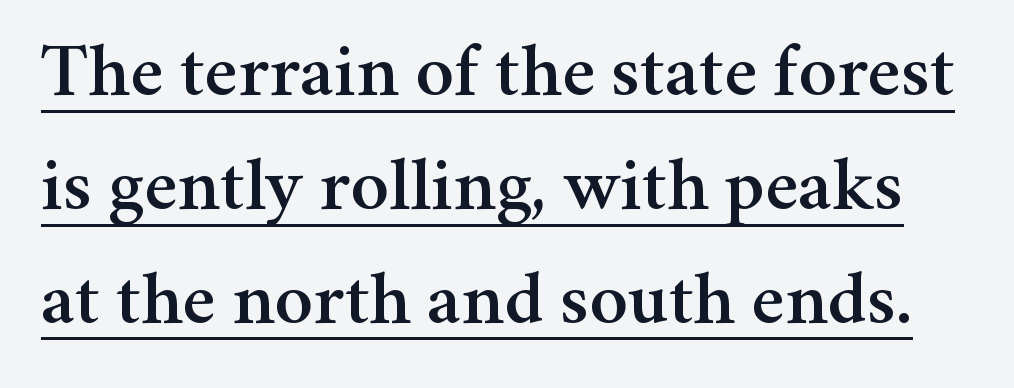
{"serif": "yes", "italic": "no", "width": "normal", "stroke_contrast": "medium", "x_height": "medium", "monospaced": "no", "underline": "yes", "line_spacing": "normal", "line_spacing_ratio": 1.48, "letter_spacing": "normal", "letter_spacing_em": 0.0, "glyph_px": 77}
